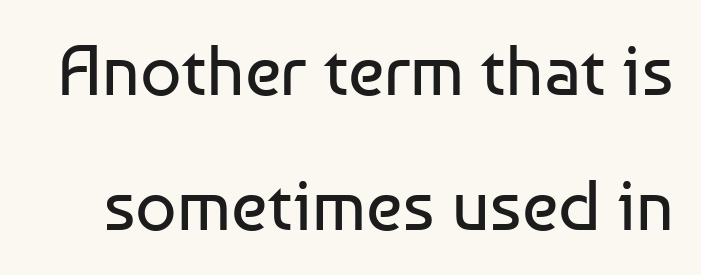
The image shows 72 px regular-weight sans-serif type, upright; set line spacing 1.87x, normal letter spacing, not underlined; low stroke contrast and a medium x-height.
